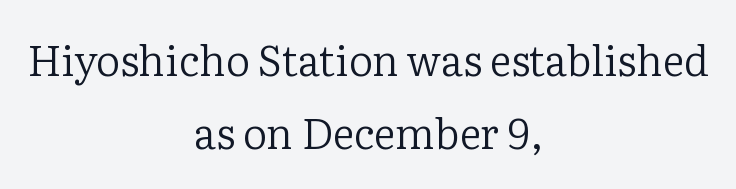
Proportional: the letters do not fall into vertical columns. The lines in this sample share a center point and differ in where they start and stop. This is serif lettering, the kind often seen in printed books. This sample uses an upright cut, with every glyph sitting square on the baseline. The horizontal fit of the characters is conventional and even.
